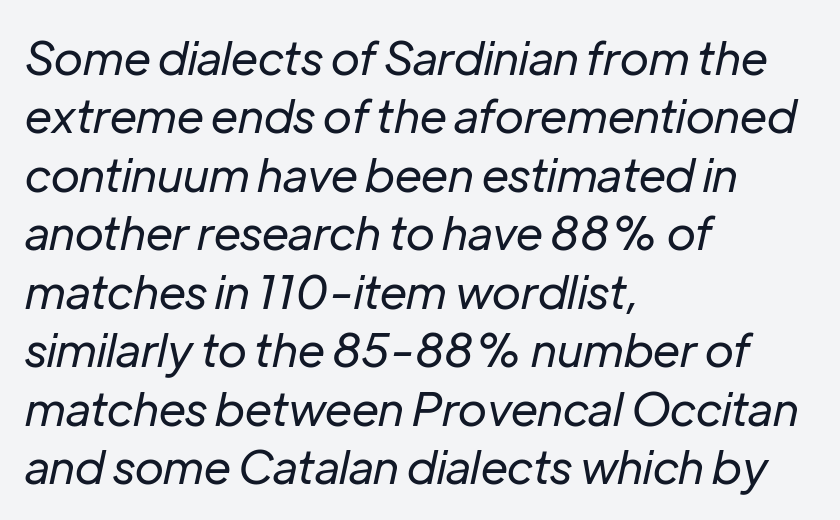
{"italic": "yes", "lean": "right", "slant_degrees": 12, "bold": "no", "weight": "regular", "width": "normal", "stroke_contrast": "low", "x_height": "medium", "monospaced": "no", "underline": "no", "align": "left", "line_spacing": "normal", "line_spacing_ratio": 1.27, "letter_spacing": "normal", "letter_spacing_em": 0.0, "glyph_px": 46}
